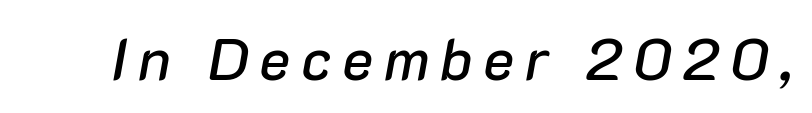
The image shows 59 px text type, italic (leaning right); set not underlined; low stroke contrast and a medium x-height.
